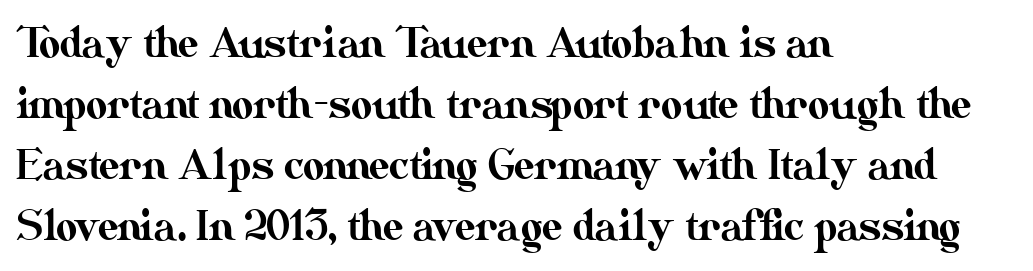
The image shows 41 px text type, upright; set left-aligned, normal line spacing (1.49x), normal letter spacing, not underlined; medium stroke contrast and a small x-height.
